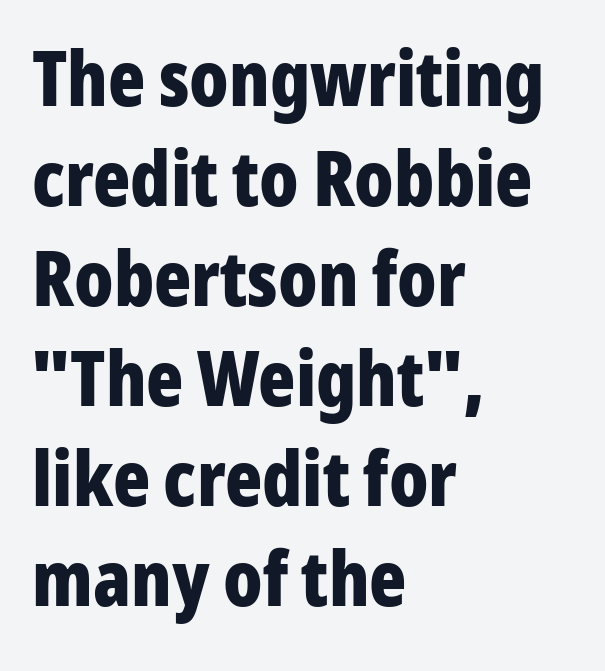
The image shows 77 px bold, condensed sans-serif type, upright; set left-aligned, normal line spacing (1.3x), normal letter spacing, not underlined; low stroke contrast and a medium x-height.
